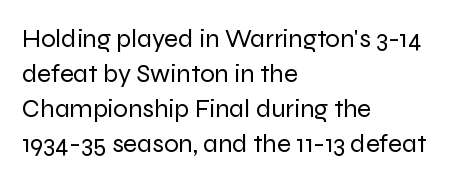
The image shows 26 px text type, upright; set left-aligned, normal line spacing (1.34x), normal letter spacing, not underlined.
